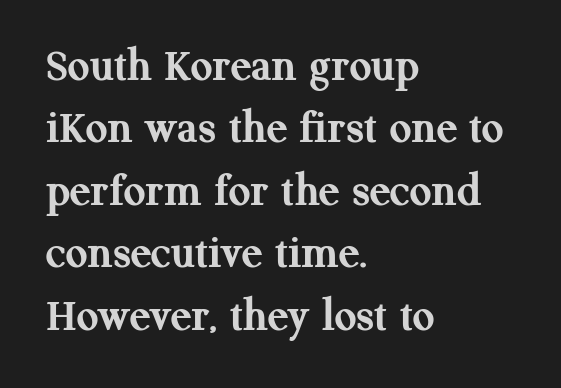
The image shows 48 px semibold serif type, upright; set left-aligned, normal line spacing (1.3x), normal letter spacing, not underlined; medium stroke contrast and a medium x-height.
